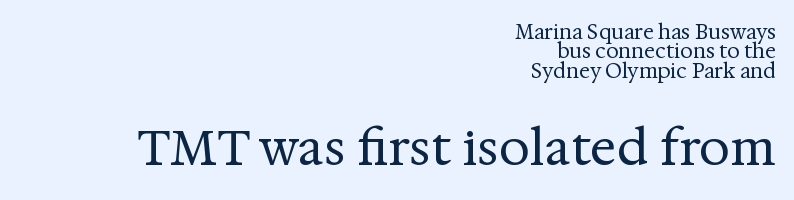
The image shows 49 px regular-weight serif type, upright; set right-aligned, tight line spacing (0.97x), normal letter spacing, not underlined; the second (bottom) block is 2.45x larger; medium stroke contrast and a medium x-height.
